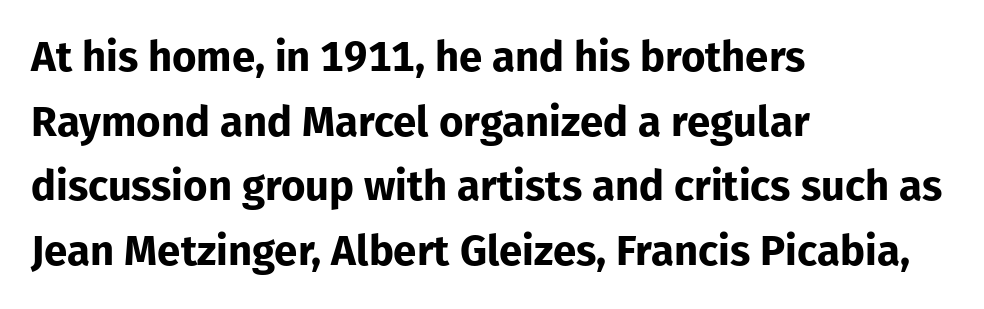
Q: Is the text bold? A: Yes.
Q: Is the text italic (slanted)? A: No, it is upright.
Q: Is the typeface a serif or a sans-serif typeface? A: Sans-serif.
Q: Is the text underlined? A: No.
Q: How is the paragraph aligned? A: Left-aligned.
Q: Is the spacing between letters normal or unusually wide? A: Normal.
Q: Is the spacing between lines tight, normal or loose? A: Normal.
Q: Width (condensed, normal, or wide)? A: Normal.
Q: Stroke contrast? A: Low.
Q: x-height? A: Medium.
Q: Monospaced? A: No.
